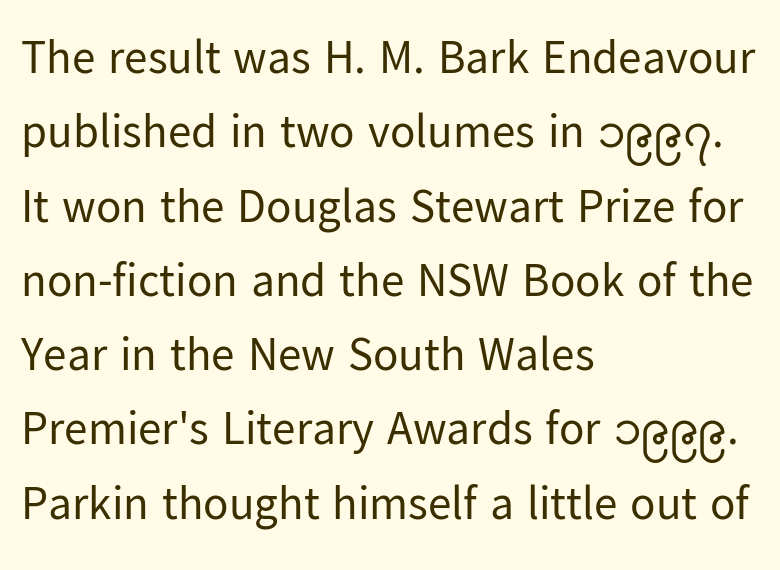
{"serif": "no", "italic": "no", "bold": "no", "weight": "regular", "width": "normal", "stroke_contrast": "low", "x_height": "medium", "monospaced": "no", "underline": "no", "align": "left", "line_spacing": "normal", "line_spacing_ratio": 1.58, "letter_spacing": "normal", "letter_spacing_em": 0.0, "glyph_px": 47}
